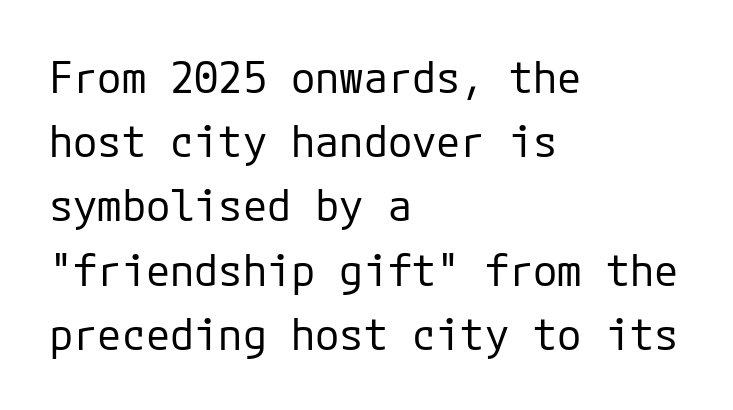
Q: Is the text bold? A: No.
Q: Is the text italic (slanted)? A: No, it is upright.
Q: Is the typeface a serif or a sans-serif typeface? A: Sans-serif.
Q: Is the text underlined? A: No.
Q: How is the paragraph aligned? A: Left-aligned.
Q: Is the spacing between letters normal or unusually wide? A: Normal.
Q: Is the spacing between lines tight, normal or loose? A: Normal.
Q: Width (condensed, normal, or wide)? A: Normal.
Q: Stroke contrast? A: Low.
Q: x-height? A: Medium.
